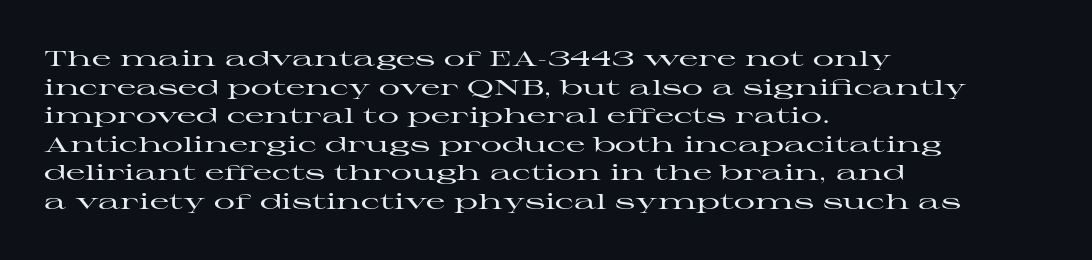
{"italic": "no", "underline": "no", "align": "left", "line_spacing": "normal", "line_spacing_ratio": 1.36, "letter_spacing": "normal", "letter_spacing_em": 0.0, "glyph_px": 21}
